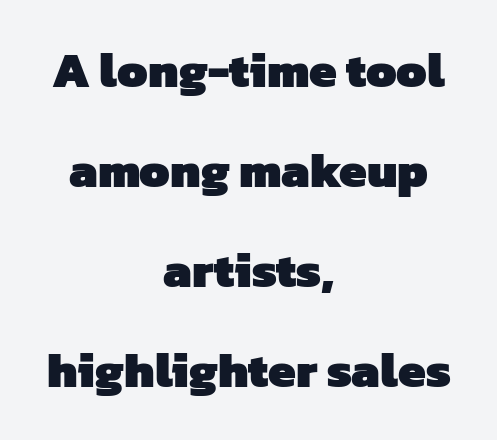
Q: Is the text bold? A: Yes.
Q: Is the typeface a serif or a sans-serif typeface? A: Sans-serif.
Q: Is the text underlined? A: No.
Q: How is the paragraph aligned? A: Centered.
Q: Is the spacing between letters normal or unusually wide? A: Normal.
Q: Is the spacing between lines tight, normal or loose? A: Loose.
Q: Width (condensed, normal, or wide)? A: Normal.
Q: Stroke contrast? A: Low.
Q: x-height? A: Medium.
Q: Monospaced? A: No.
